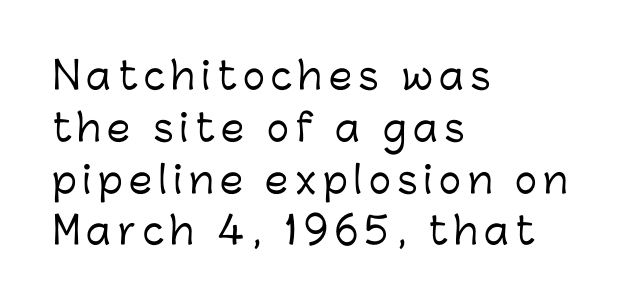
{"serif": "no", "italic": "no", "width": "normal", "stroke_contrast": "low", "x_height": "medium", "monospaced": "no", "underline": "no", "align": "left", "line_spacing": "normal", "line_spacing_ratio": 1.4, "glyph_px": 37}
